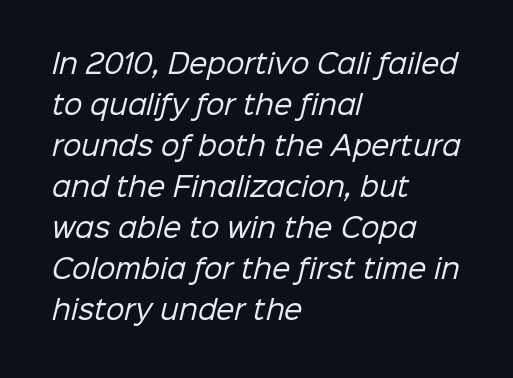
Q: Is the text bold? A: No.
Q: Is the text underlined? A: No.
Q: How is the paragraph aligned? A: Left-aligned.
Q: Is the spacing between letters normal or unusually wide? A: Normal.
Q: Is the spacing between lines tight, normal or loose? A: Normal.
